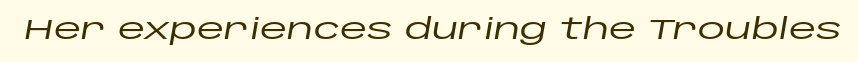
Q: Is the text italic (slanted)? A: Yes, it leans right by about 10 degrees.
Q: Is the text underlined? A: No.
Q: Is the spacing between letters normal or unusually wide? A: Normal.
Q: Width (condensed, normal, or wide)? A: Wide.
Q: Stroke contrast? A: Low.
Q: x-height? A: Large.
Q: Monospaced? A: No.
